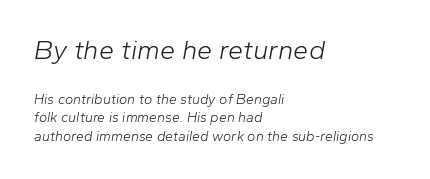
This block has exactly the height ordinary leading produces. The passage shown has conventional tracking throughout. These lines were composed using italics. Which margin do the lines hug? The left one — the right edge is uneven. A bare baseline throughout the passage.
